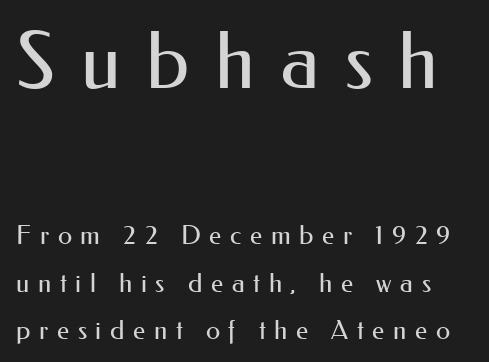
{"serif": "no", "italic": "no", "bold": "no", "weight": "regular", "width": "normal", "stroke_contrast": "medium", "x_height": "small", "monospaced": "no", "underline": "no", "line_spacing_ratio": 1.82, "letter_spacing": "wide", "letter_spacing_em": 0.33, "larger_block": "first", "size_ratio": 3.0, "glyph_px": 78}
